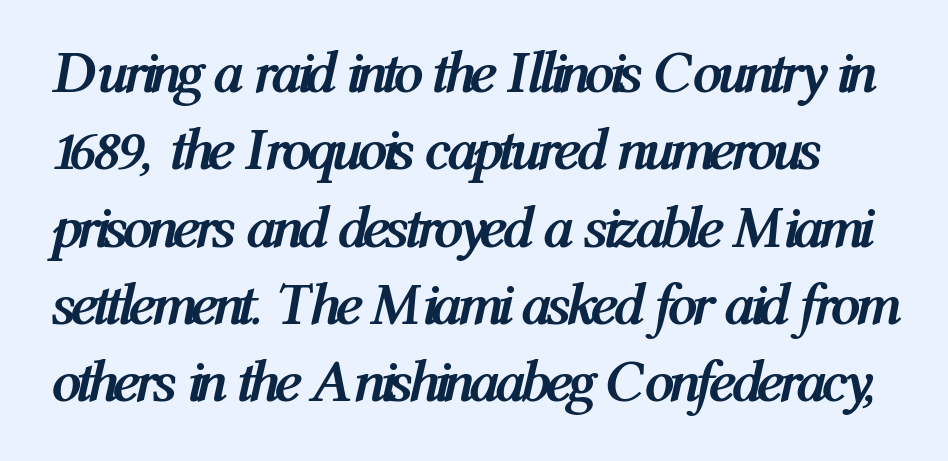
The image shows 59 px semibold, condensed type, italic (leaning right); set normal line spacing (1.31x), normal letter spacing, not underlined; medium stroke contrast and a medium x-height.
